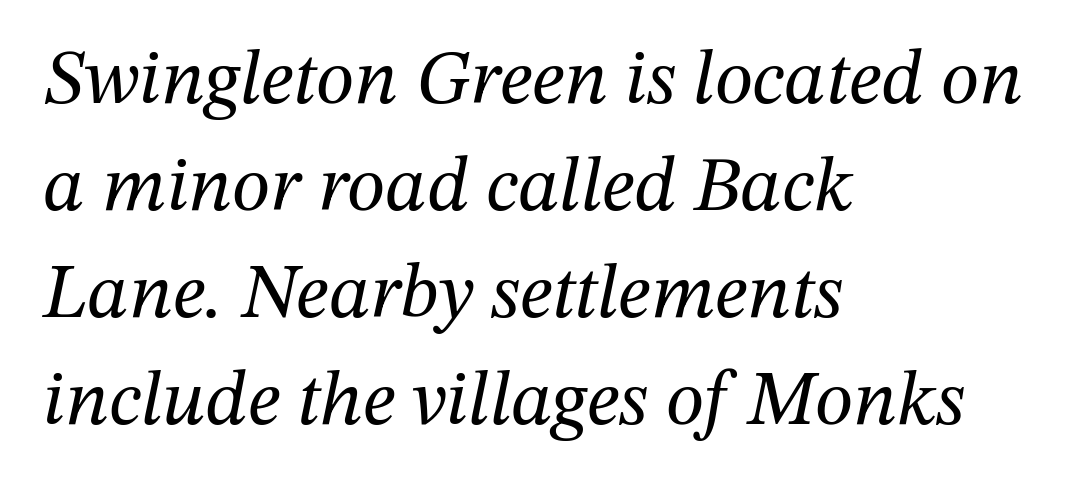
{"serif": "yes", "italic": "yes", "lean": "right", "slant_degrees": 12, "bold": "no", "weight": "regular", "width": "normal", "stroke_contrast": "medium", "x_height": "medium", "monospaced": "no", "underline": "no", "align": "left", "line_spacing": "normal", "line_spacing_ratio": 1.37, "letter_spacing": "normal", "letter_spacing_em": 0.0, "glyph_px": 78}
